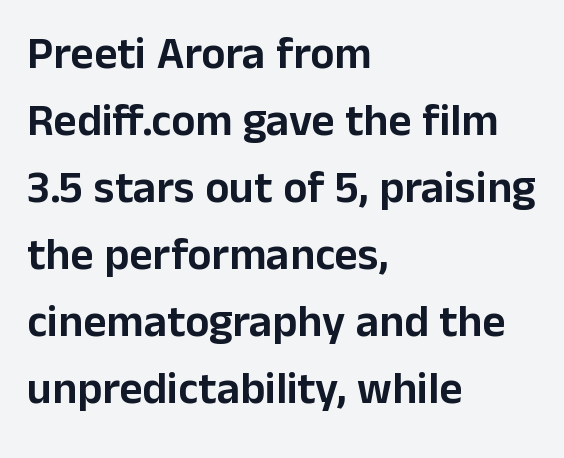
{"serif": "no", "italic": "no", "width": "normal", "stroke_contrast": "low", "x_height": "medium", "monospaced": "no", "underline": "no", "align": "left", "line_spacing": "normal", "line_spacing_ratio": 1.49, "letter_spacing": "normal", "letter_spacing_em": 0.0, "glyph_px": 45}
